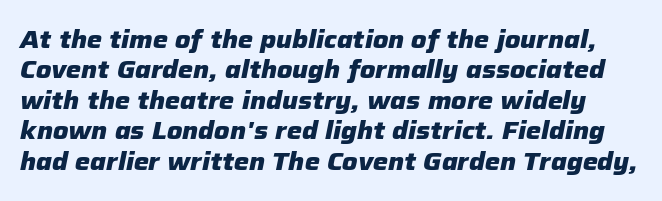
Pretty heavy lettering here — definitely bold. Decoration check: the copy has no underline. Students, observe: this is what conventionally led text looks like. The text carries the slant typical of an italic or oblique font. Honestly, the letter spacing is just normal — you wouldn't notice it.
